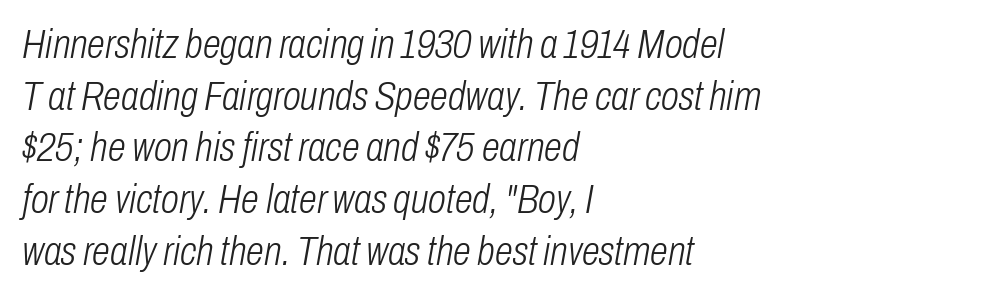
{"italic": "yes", "lean": "right", "slant_degrees": 10, "bold": "no", "weight": "light", "width": "condensed", "stroke_contrast": "low", "x_height": "medium", "monospaced": "no", "underline": "no", "align": "left", "line_spacing": "normal", "line_spacing_ratio": 1.26, "letter_spacing": "normal", "letter_spacing_em": 0.0, "glyph_px": 41}
